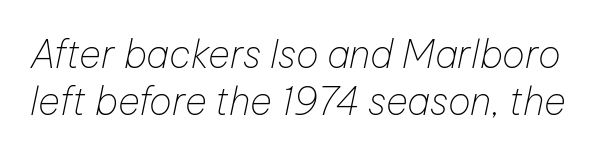
The type is set solid horizontally, with unmodified tracking. If you drew a line through each stem, it would be angled. The passage shown is typed in a proportional face where columns would drift. Plain, unruled lines of type. The characters are drawn with everyday or finer stroke widths.
